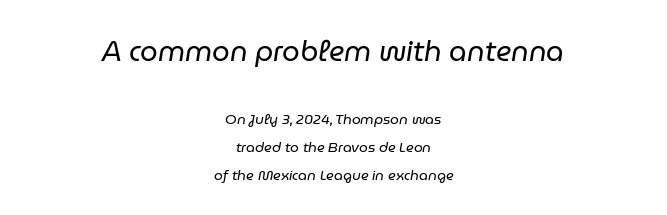
In CSS terms this would be text-align: center. The lines are spread far apart with generous leading. Character widths vary here, with narrow letters taking less room than wide ones. Size contrast runs from large at the top to small at the bottom. Descender tails drop into unmarked territory. Weight class: somewhere from thin through regular.
